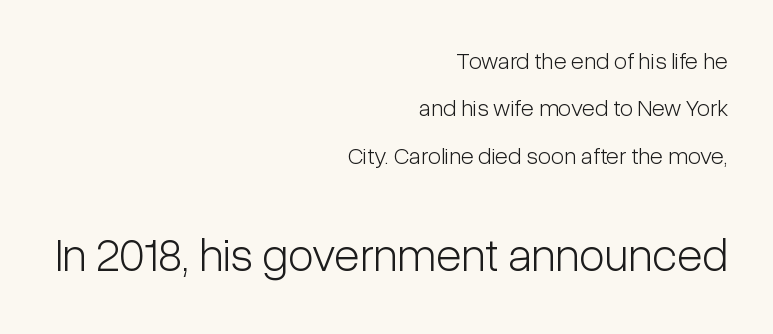
The rag falls on the left side of this text block. Ascenders rise straight up at ninety degrees. Standard letterfit; no display-style spreading of the glyphs. Size hierarchy here favors the trailing block over the leading one. To sum up the face: it is a sans, with no serifs.
